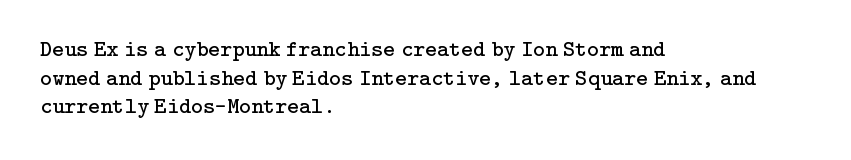
The lines sit at an ordinary, default distance from one another. The text block is weighted toward the left margin, trailing off unevenly rightward. Tracking value appears to be zero — textbook default spacing. Has an underline been added? It has not. Stroke mass is kept to a normal reading level or below.
